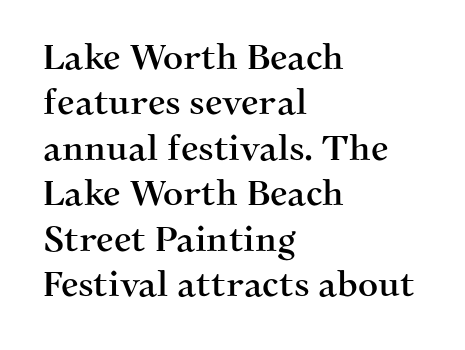
The image shows 35 px serif type, upright; set left-aligned, normal line spacing (1.3x), normal letter spacing, not underlined; medium stroke contrast and a medium x-height.
